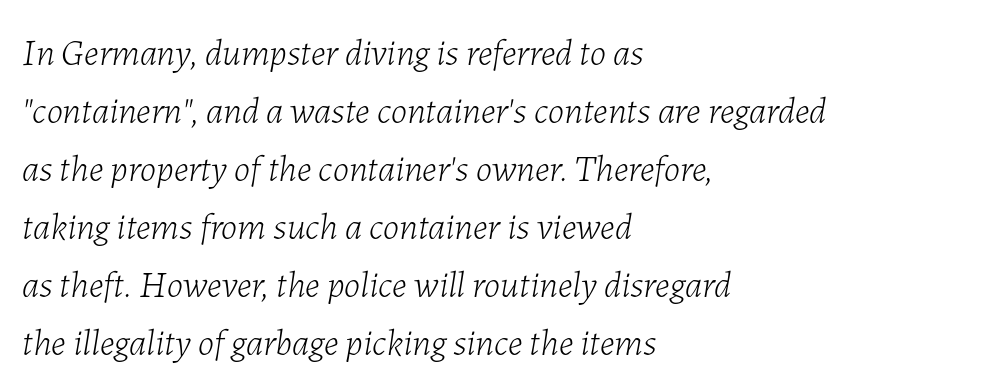
{"italic": "yes", "lean": "right", "slant_degrees": 7, "bold": "no", "weight": "light", "width": "normal", "stroke_contrast": "low", "x_height": "medium", "monospaced": "no", "underline": "no", "align": "left", "line_spacing": "normal", "line_spacing_ratio": 1.57, "letter_spacing": "normal", "letter_spacing_em": 0.0, "glyph_px": 37}
